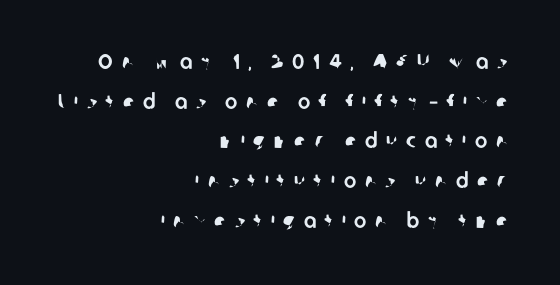
Descender tails drop into unmarked territory. The face used here is rendered with a markedly widened letterfit. A flush-right, rag-left setting is used for this passage.
